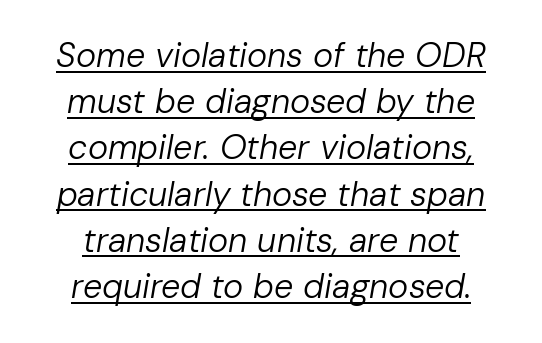
Heft: none added — not bold. The passage shown is typed in a proportional face where columns would drift. In terms of letterspacing, this is plain default setting. Caption: lettering with a line underneath. This sample uses an oblique cut, with every glyph tilted off the vertical.
